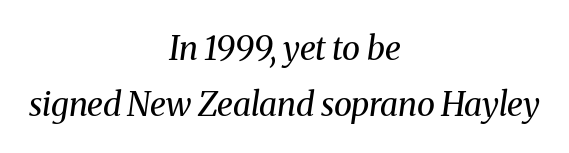
{"serif": "yes", "italic": "yes", "lean": "right", "slant_degrees": 8, "bold": "no", "weight": "regular", "width": "normal", "stroke_contrast": "medium", "x_height": "medium", "monospaced": "no", "underline": "no", "align": "center", "line_spacing": "normal", "line_spacing_ratio": 1.69, "letter_spacing": "normal", "letter_spacing_em": 0.0, "glyph_px": 33}
